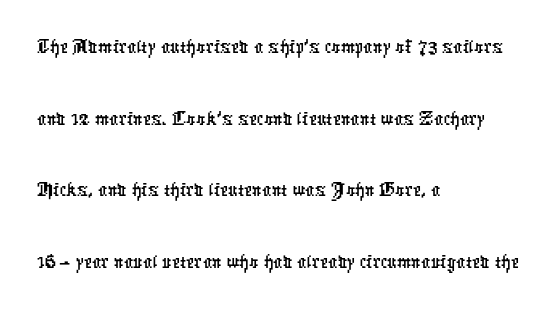
The image shows 45 px condensed sans-serif type; set left-aligned, normal line spacing (1.59x), normal letter spacing, not underlined; low stroke contrast and a medium x-height.
